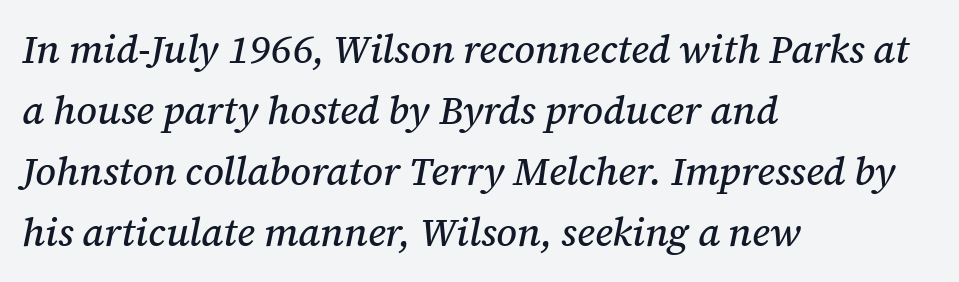
Which margin do the lines hug? The left one — the right edge is uneven. Standard letterfit; no display-style spreading of the glyphs. A bare baseline throughout the passage. The face used here is proportionally spaced, like ordinary book or web type.
